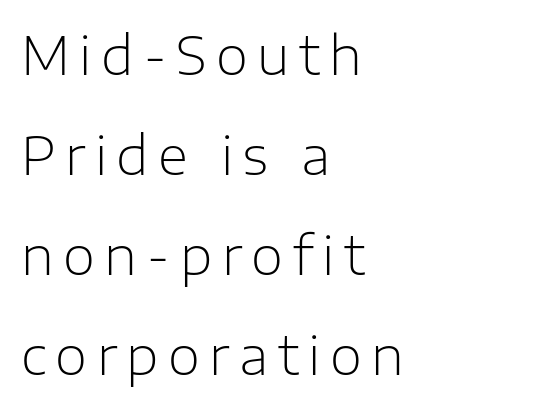
The image shows 52 px light sans-serif type, upright; set left-aligned, loose line spacing (1.92x), not underlined; low stroke contrast and a medium x-height.
